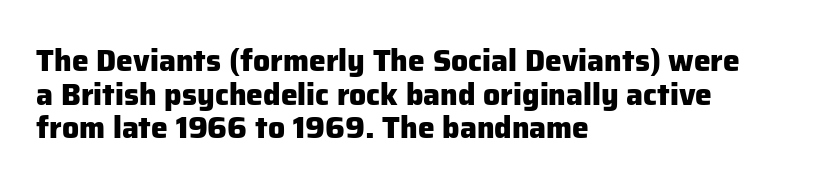
Q: Is the text bold? A: Yes.
Q: Is the text italic (slanted)? A: No, it is upright.
Q: Is the typeface a serif or a sans-serif typeface? A: Sans-serif.
Q: Is the text underlined? A: No.
Q: How is the paragraph aligned? A: Left-aligned.
Q: Is the spacing between letters normal or unusually wide? A: Normal.
Q: Is the spacing between lines tight, normal or loose? A: Tight.
Q: Width (condensed, normal, or wide)? A: Normal.
Q: Stroke contrast? A: Low.
Q: x-height? A: Medium.
Q: Monospaced? A: No.
